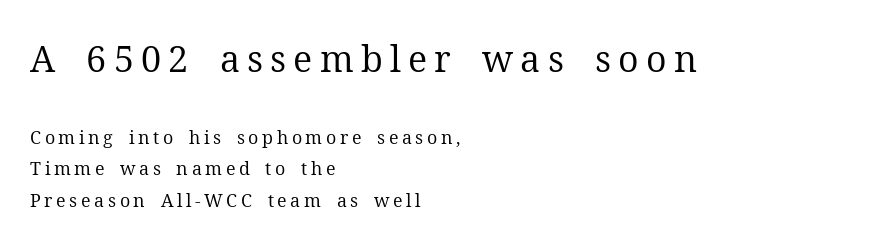
Q: Is the text bold? A: No.
Q: Is the text italic (slanted)? A: No, it is upright.
Q: Is the typeface a serif or a sans-serif typeface? A: Serif.
Q: Is the text underlined? A: No.
Q: How is the paragraph aligned? A: Left-aligned.
Q: Is the spacing between letters normal or unusually wide? A: Unusually wide.
Q: Which block of text is set in a larger size, the first (top) or the second (bottom)? A: The first (top) one.
Q: Width (condensed, normal, or wide)? A: Normal.
Q: Stroke contrast? A: Medium.
Q: x-height? A: Medium.
Q: Monospaced? A: No.
